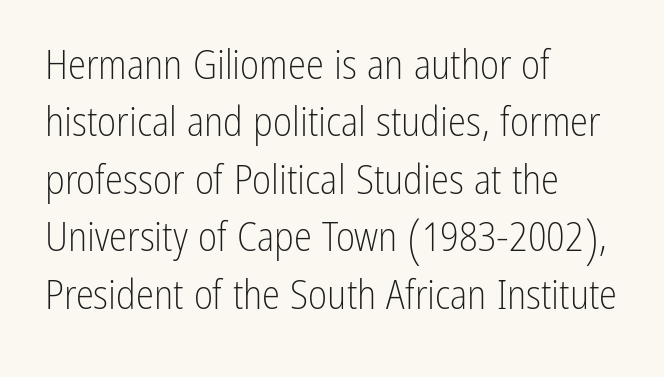
The image shows 41 px light, condensed sans-serif type, upright; set left-aligned, normal line spacing (1.4x), normal letter spacing, not underlined; low stroke contrast and a medium x-height.
